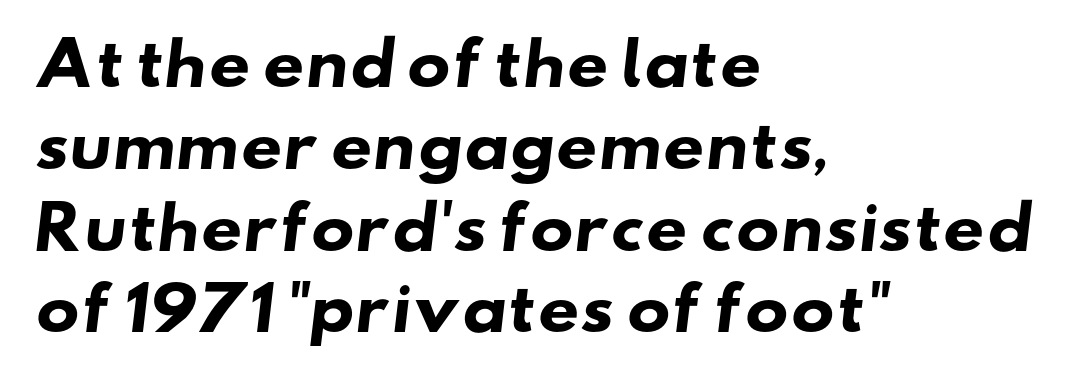
No feet cap the strokes, marking this as sans-serif type. Descenders are the only things crossing below the line. Set as a true bold cut, around the 700 mark. Characters follow at the spacing the type designer built in. Horizontal bands of white between lines are of average thickness.
